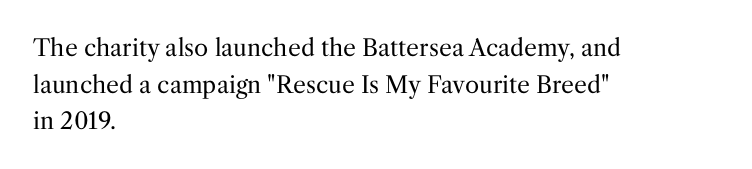
The image shows 23 px text type, upright; set left-aligned, normal line spacing (1.59x), normal letter spacing, not underlined.
